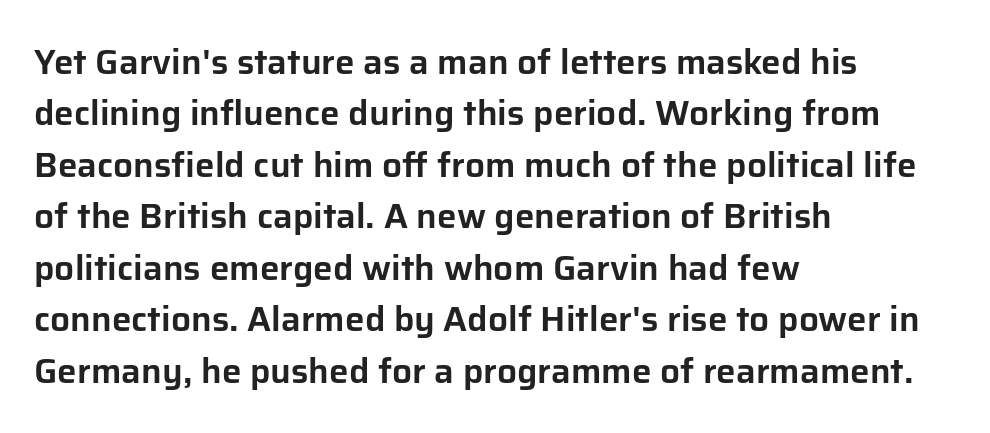
{"serif": "no", "italic": "no", "width": "normal", "stroke_contrast": "low", "x_height": "medium", "monospaced": "no", "underline": "no", "align": "left", "line_spacing": "normal", "line_spacing_ratio": 1.47, "letter_spacing": "normal", "letter_spacing_em": 0.0, "glyph_px": 35}
